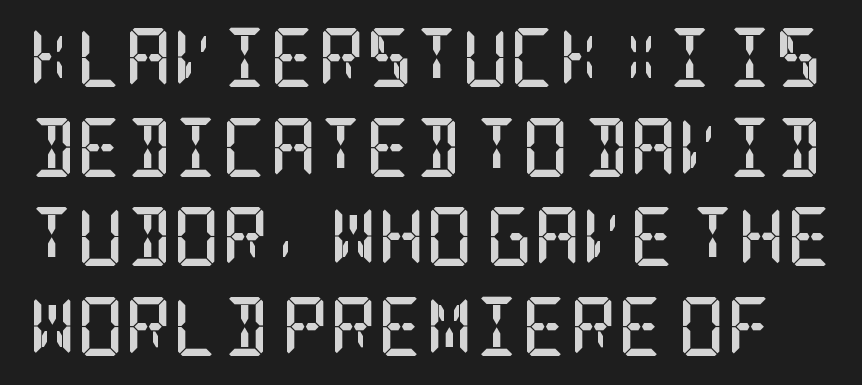
{"serif": "yes", "italic": "no", "bold": "yes", "weight": "semibold", "width": "condensed", "stroke_contrast": "low", "x_height": "large", "underline": "no", "line_spacing": "normal", "line_spacing_ratio": 1.52, "letter_spacing": "normal", "letter_spacing_em": 0.0, "glyph_px": 59}
